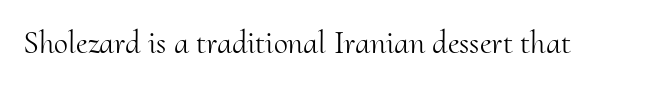
The typeface chosen for these lines features serifs. Each letter keeps its own natural width here, so spacing adapts to shape. This is roman type, the default non-slanted kind. The cut favours lightness, reaching ordinary text weight at its darkest. Check the space under the baseline: it is left empty. Tracking here is standard; glyphs follow each other at the usual distance.
